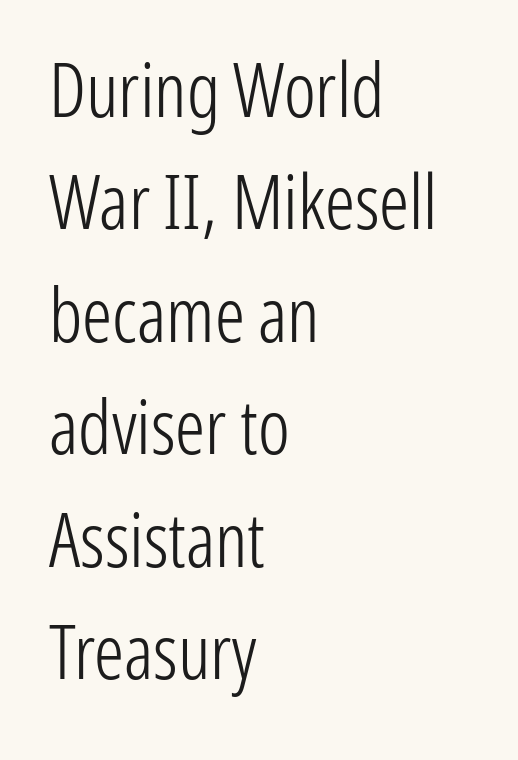
{"serif": "no", "italic": "no", "bold": "no", "weight": "light", "width": "condensed", "stroke_contrast": "low", "x_height": "medium", "monospaced": "no", "underline": "no", "align": "left", "line_spacing": "normal", "line_spacing_ratio": 1.5, "letter_spacing": "normal", "letter_spacing_em": 0.0, "glyph_px": 75}
